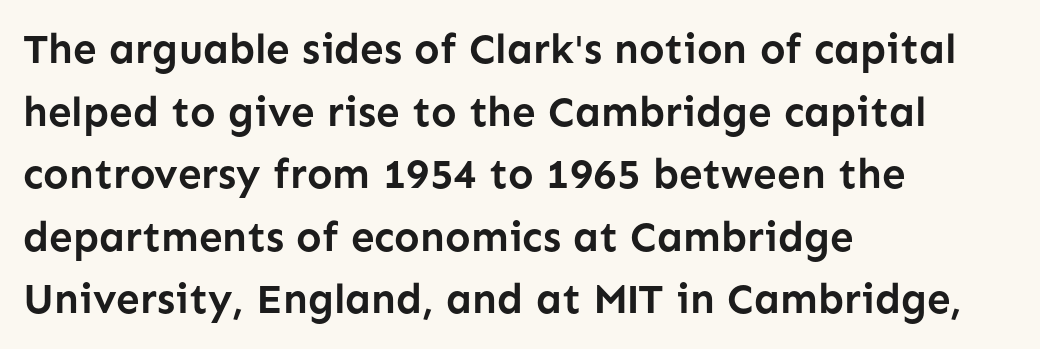
{"serif": "no", "italic": "no", "bold": "yes", "weight": "semibold", "width": "normal", "stroke_contrast": "low", "x_height": "medium", "monospaced": "no", "underline": "no", "align": "left", "line_spacing": "normal", "line_spacing_ratio": 1.49, "letter_spacing": "normal", "letter_spacing_em": 0.0, "glyph_px": 42}
